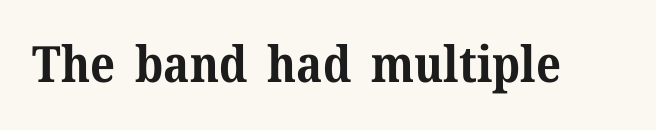
Q: Is the text bold? A: Yes.
Q: Is the text italic (slanted)? A: No, it is upright.
Q: Is the typeface a serif or a sans-serif typeface? A: Serif.
Q: Is the text underlined? A: No.
Q: Is the spacing between letters normal or unusually wide? A: Normal.
Q: Width (condensed, normal, or wide)? A: Normal.
Q: Stroke contrast? A: Medium.
Q: x-height? A: Medium.
Q: Monospaced? A: No.
